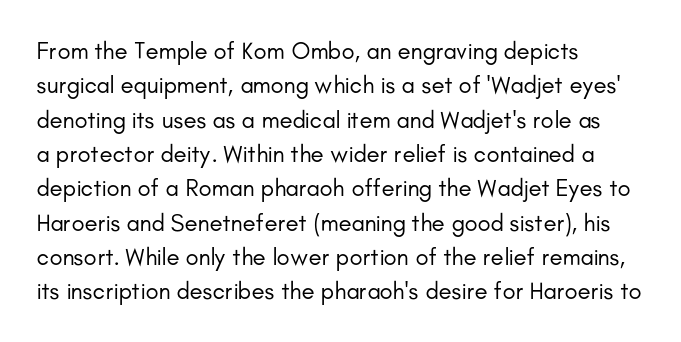
Q: Is the text bold? A: No.
Q: Is the text italic (slanted)? A: No, it is upright.
Q: Is the text underlined? A: No.
Q: How is the paragraph aligned? A: Left-aligned.
Q: Is the spacing between letters normal or unusually wide? A: Normal.
Q: Is the spacing between lines tight, normal or loose? A: Normal.
